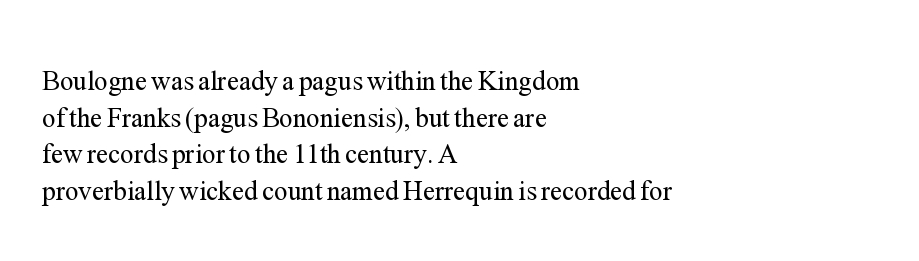
The image shows 27 px text type, upright; set left-aligned, normal line spacing (1.36x), normal letter spacing, not underlined.
